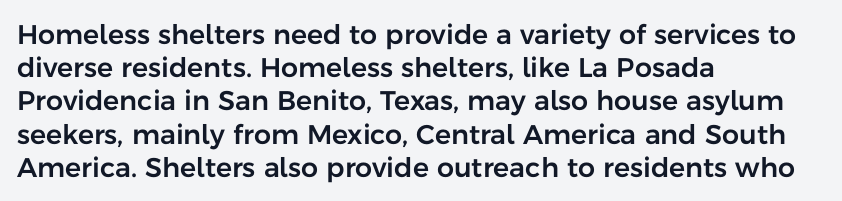
Q: Is the text italic (slanted)? A: No, it is upright.
Q: Is the text underlined? A: No.
Q: How is the paragraph aligned? A: Left-aligned.
Q: Is the spacing between letters normal or unusually wide? A: Normal.
